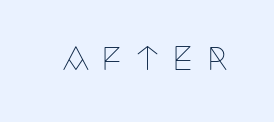
{"serif": "yes", "italic": "no", "bold": "no", "weight": "thin", "width": "condensed", "stroke_contrast": "low", "x_height": "large", "monospaced": "no", "underline": "no", "letter_spacing": "wide", "letter_spacing_em": 0.43, "glyph_px": 31}
